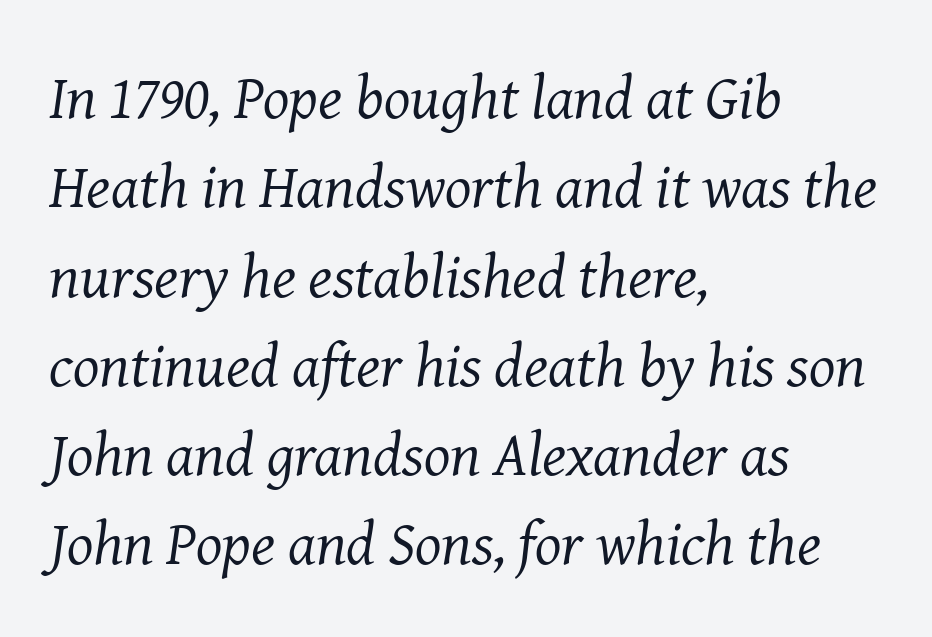
Q: Is the text bold? A: No.
Q: Is the text italic (slanted)? A: Yes, it leans right by about 8 degrees.
Q: Is the typeface a serif or a sans-serif typeface? A: Serif.
Q: Is the text underlined? A: No.
Q: How is the paragraph aligned? A: Left-aligned.
Q: Is the spacing between letters normal or unusually wide? A: Normal.
Q: Is the spacing between lines tight, normal or loose? A: Normal.
Q: Width (condensed, normal, or wide)? A: Normal.
Q: Stroke contrast? A: Medium.
Q: x-height? A: Medium.
Q: Monospaced? A: No.
